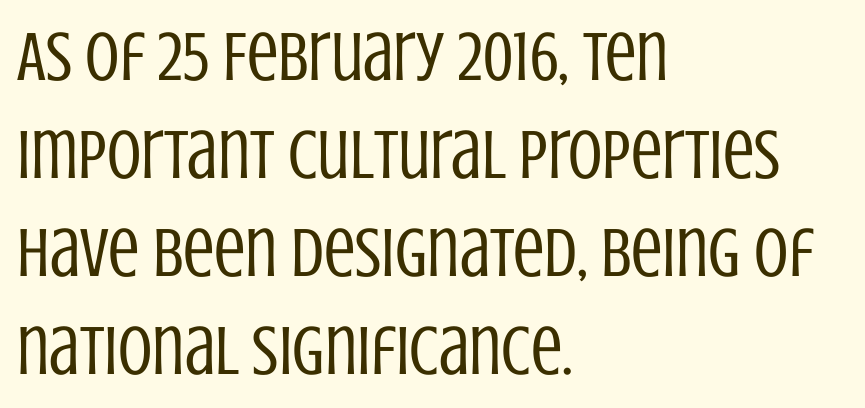
Q: Is the text bold? A: No.
Q: Is the text italic (slanted)? A: No, it is upright.
Q: Is the typeface a serif or a sans-serif typeface? A: Sans-serif.
Q: Is the text underlined? A: No.
Q: How is the paragraph aligned? A: Left-aligned.
Q: Is the spacing between letters normal or unusually wide? A: Normal.
Q: Is the spacing between lines tight, normal or loose? A: Normal.
Q: Width (condensed, normal, or wide)? A: Condensed.
Q: Stroke contrast? A: Low.
Q: x-height? A: Large.
Q: Monospaced? A: No.
